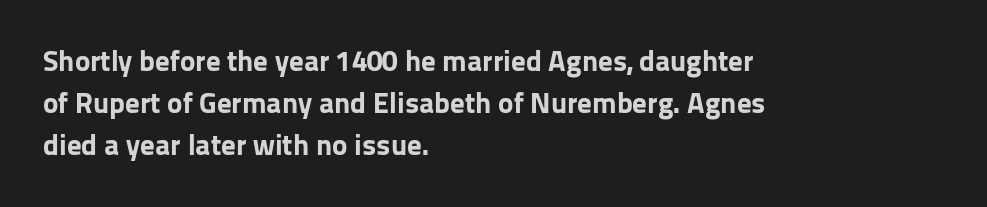
The image shows 29 px bold sans-serif type, upright; set left-aligned, normal line spacing (1.45x), normal letter spacing, not underlined; low stroke contrast and a medium x-height.
